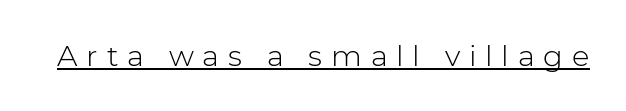
The image shows 29 px light sans-serif type, upright; set unusually wide letter spacing (+0.3 em), underlined; low stroke contrast and a medium x-height.
